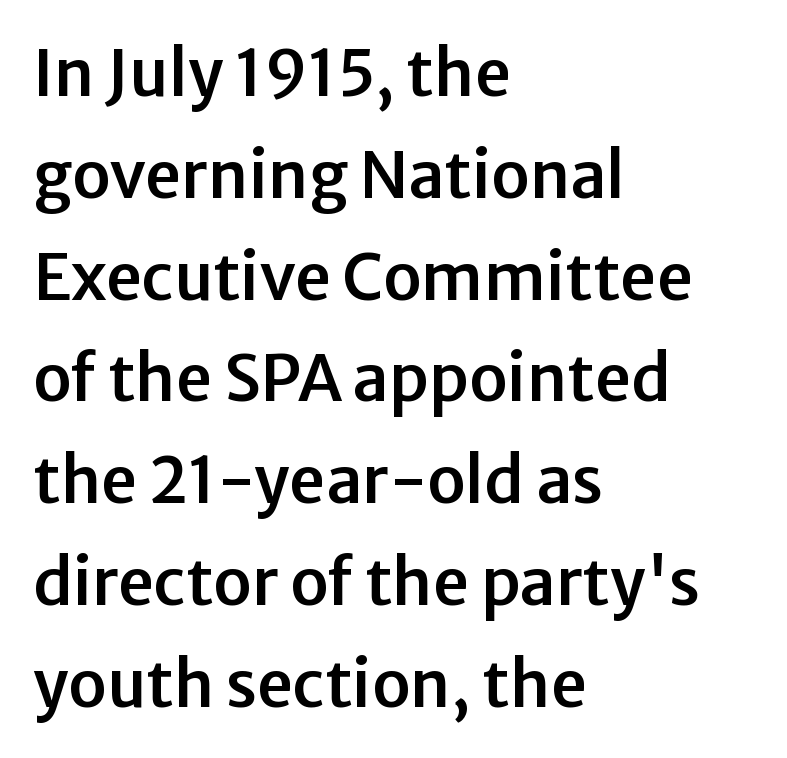
Q: Is the text italic (slanted)? A: No, it is upright.
Q: Is the typeface a serif or a sans-serif typeface? A: Sans-serif.
Q: Is the text underlined? A: No.
Q: How is the paragraph aligned? A: Left-aligned.
Q: Is the spacing between letters normal or unusually wide? A: Normal.
Q: Is the spacing between lines tight, normal or loose? A: Normal.
Q: Width (condensed, normal, or wide)? A: Normal.
Q: Stroke contrast? A: Low.
Q: x-height? A: Medium.
Q: Monospaced? A: No.
